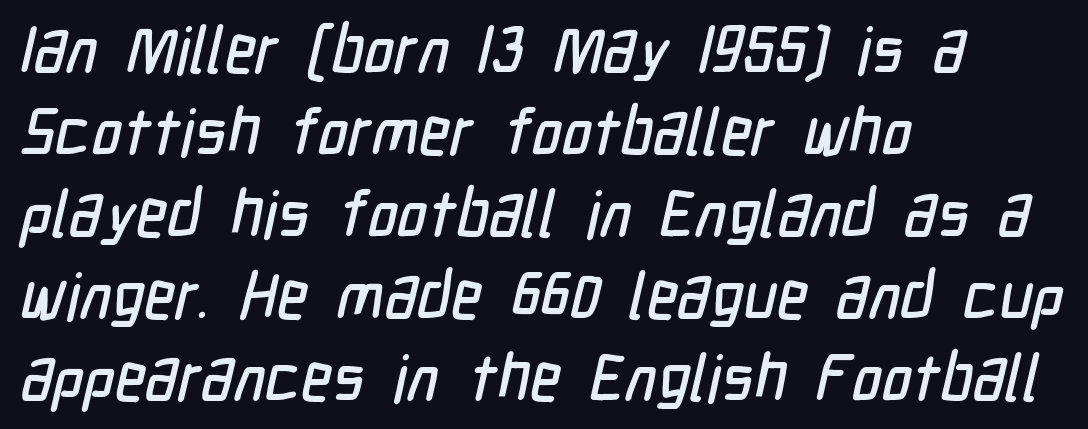
The image shows 65 px condensed sans-serif type; set left-aligned, normal line spacing (1.26x), normal letter spacing, not underlined; low stroke contrast and a medium x-height.
